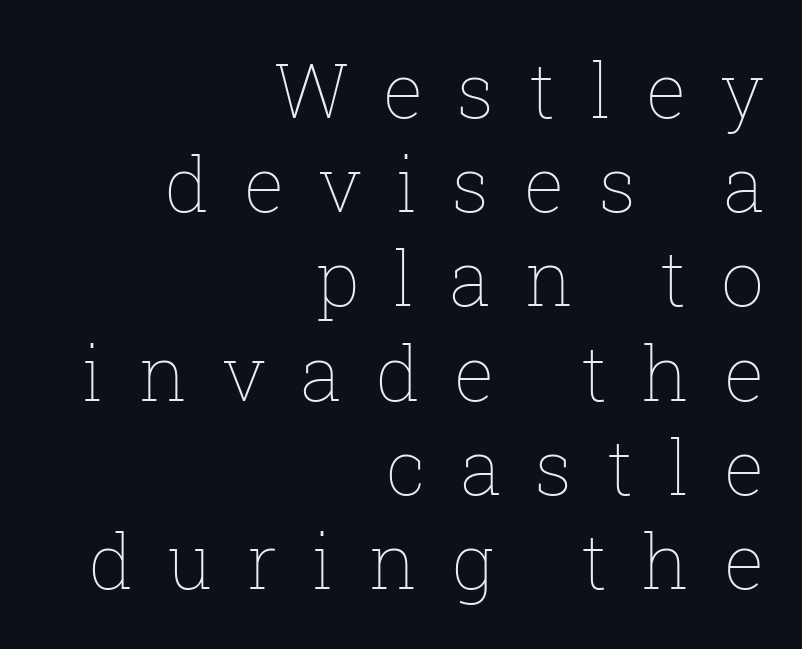
Q: Is the text bold? A: No.
Q: Is the text italic (slanted)? A: No, it is upright.
Q: Is the text underlined? A: No.
Q: How is the paragraph aligned? A: Right-aligned.
Q: Is the spacing between letters normal or unusually wide? A: Unusually wide.
Q: Width (condensed, normal, or wide)? A: Normal.
Q: Stroke contrast? A: Low.
Q: x-height? A: Medium.
Q: Monospaced? A: No.
